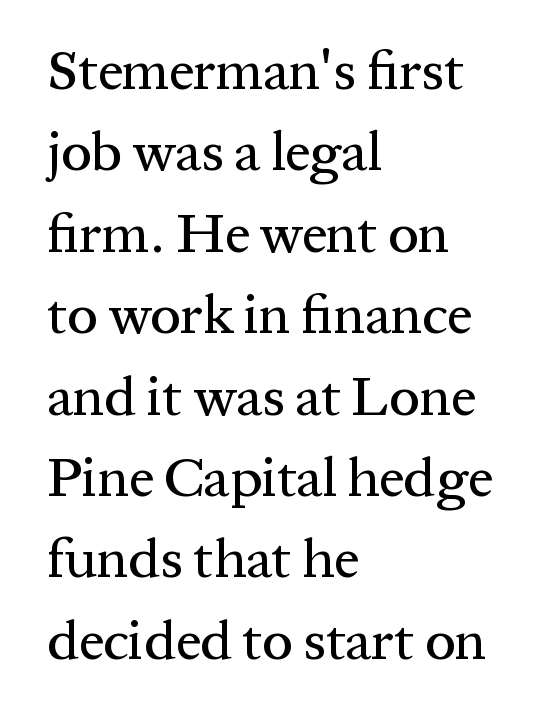
Q: Is the text italic (slanted)? A: No, it is upright.
Q: Is the typeface a serif or a sans-serif typeface? A: Serif.
Q: Is the text underlined? A: No.
Q: How is the paragraph aligned? A: Left-aligned.
Q: Is the spacing between letters normal or unusually wide? A: Normal.
Q: Is the spacing between lines tight, normal or loose? A: Normal.
Q: Width (condensed, normal, or wide)? A: Normal.
Q: Stroke contrast? A: Medium.
Q: x-height? A: Medium.
Q: Monospaced? A: No.
